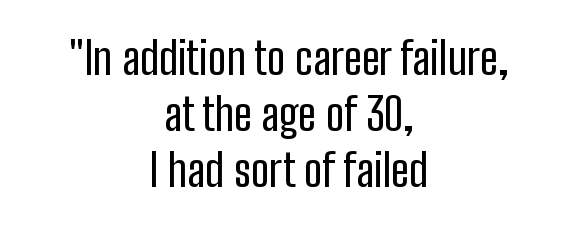
{"serif": "no", "italic": "no", "width": "condensed", "stroke_contrast": "low", "x_height": "medium", "monospaced": "no", "underline": "no", "align": "center", "line_spacing": "normal", "line_spacing_ratio": 1.25, "letter_spacing": "normal", "letter_spacing_em": 0.0, "glyph_px": 45}
